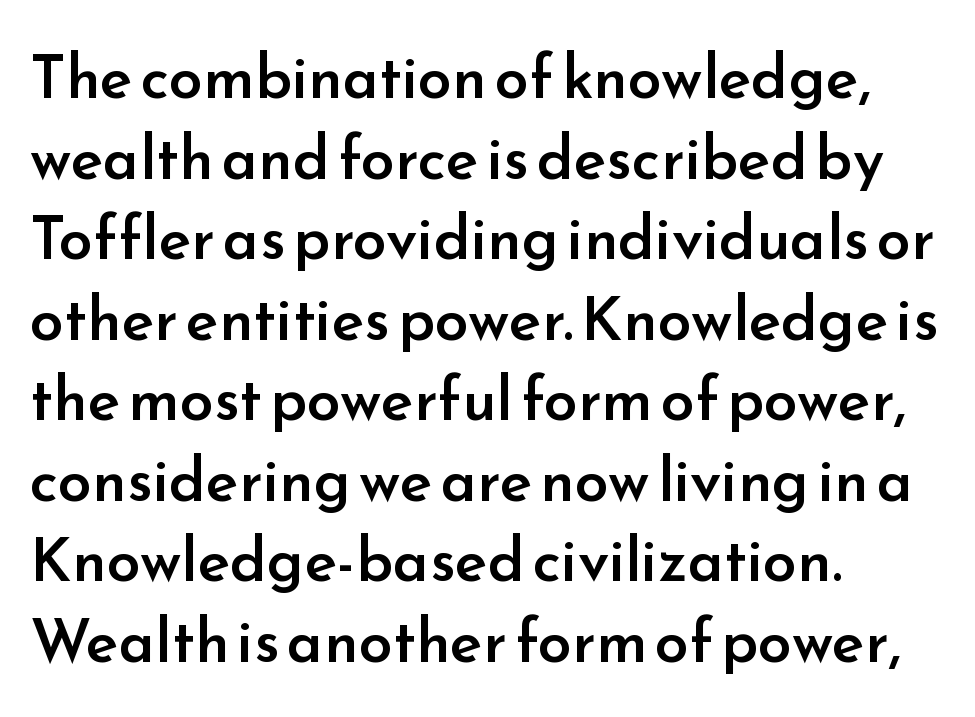
Note: no serifs on the glyphs. Semibold letterforms, between regular and bold. The compositor pushed each line to the left boundary. Style check: upright.
